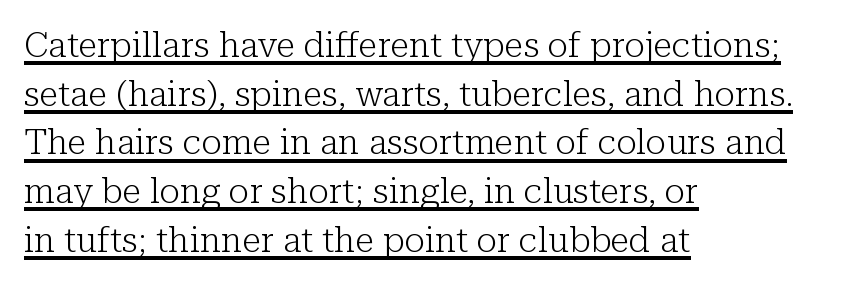
The passage shown stacks its lines at a standard gap. Emphasis is given by a line drawn under the lettering. Line beginnings align vertically; line endings do not. When letters stand straight like this, we call the style roman or upright. You could call the tracking neutral — neither tight nor loose.
